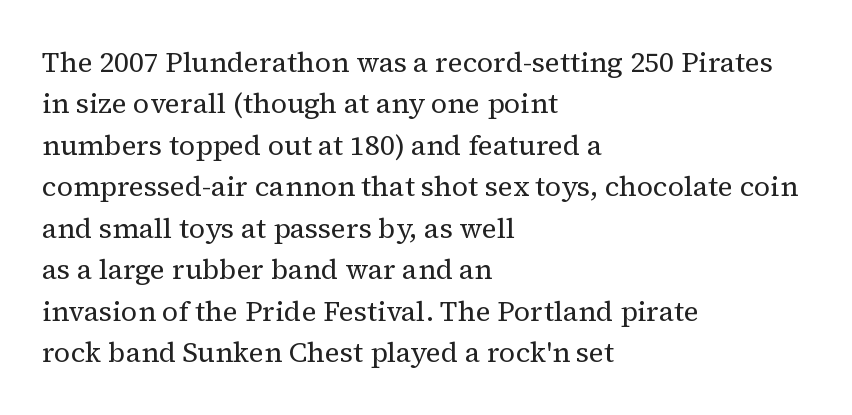
Q: Is the text bold? A: No.
Q: Is the text italic (slanted)? A: No, it is upright.
Q: Is the typeface a serif or a sans-serif typeface? A: Serif.
Q: Is the text underlined? A: No.
Q: How is the paragraph aligned? A: Left-aligned.
Q: Is the spacing between letters normal or unusually wide? A: Normal.
Q: Is the spacing between lines tight, normal or loose? A: Normal.
Q: Width (condensed, normal, or wide)? A: Normal.
Q: Stroke contrast? A: Medium.
Q: x-height? A: Medium.
Q: Monospaced? A: No.
